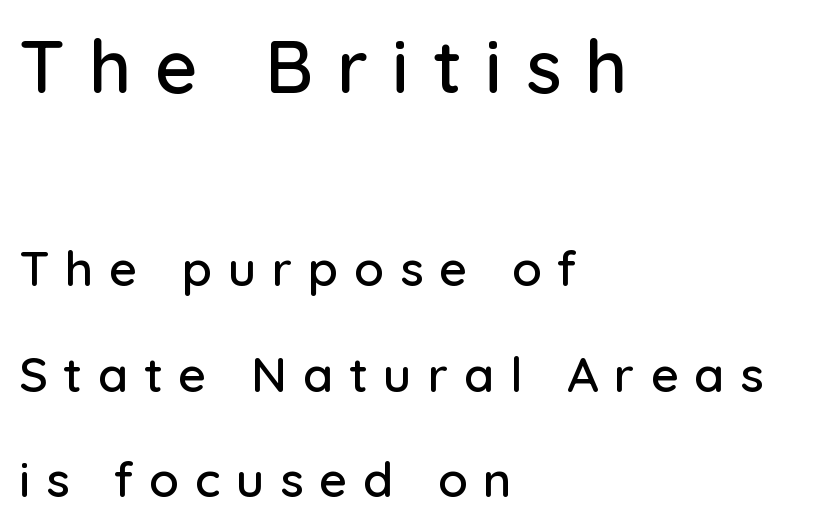
Q: Is the text italic (slanted)? A: No, it is upright.
Q: Is the typeface a serif or a sans-serif typeface? A: Sans-serif.
Q: Is the text underlined? A: No.
Q: How is the paragraph aligned? A: Left-aligned.
Q: Is the spacing between letters normal or unusually wide? A: Unusually wide.
Q: Is the spacing between lines tight, normal or loose? A: Loose.
Q: Which block of text is set in a larger size, the first (top) or the second (bottom)? A: The first (top) one.
Q: Width (condensed, normal, or wide)? A: Normal.
Q: Stroke contrast? A: Low.
Q: x-height? A: Medium.
Q: Monospaced? A: No.
